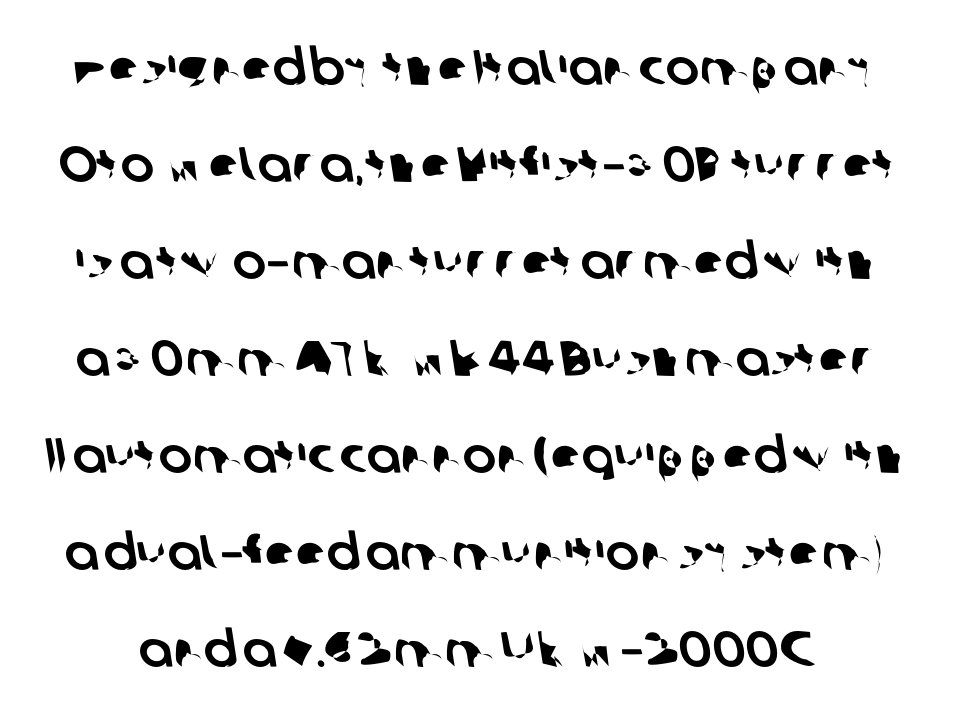
Nothing sits at the stroke ends, so this counts as sans-serif. Looks like regular typesetting: each glyph gets only the width it needs. Nobody drew a line under any word here. In terms of leading, this rendering errs on the spacious side. No extra tracking has been applied to these lines.
